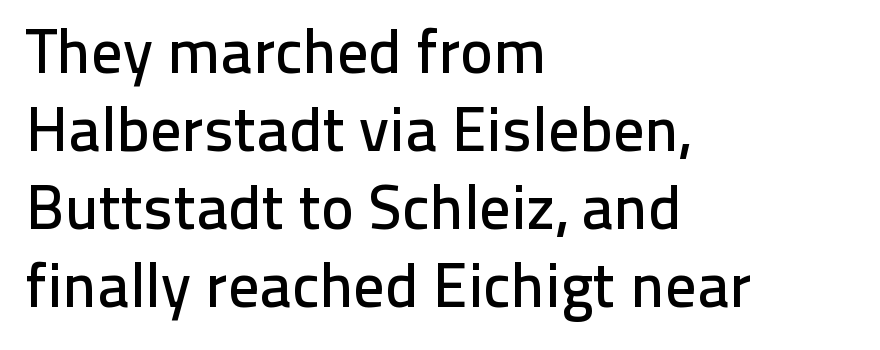
{"serif": "no", "italic": "no", "width": "normal", "stroke_contrast": "low", "x_height": "medium", "monospaced": "no", "underline": "no", "align": "left", "line_spacing": "normal", "line_spacing_ratio": 1.26, "letter_spacing": "normal", "letter_spacing_em": 0.0, "glyph_px": 62}
